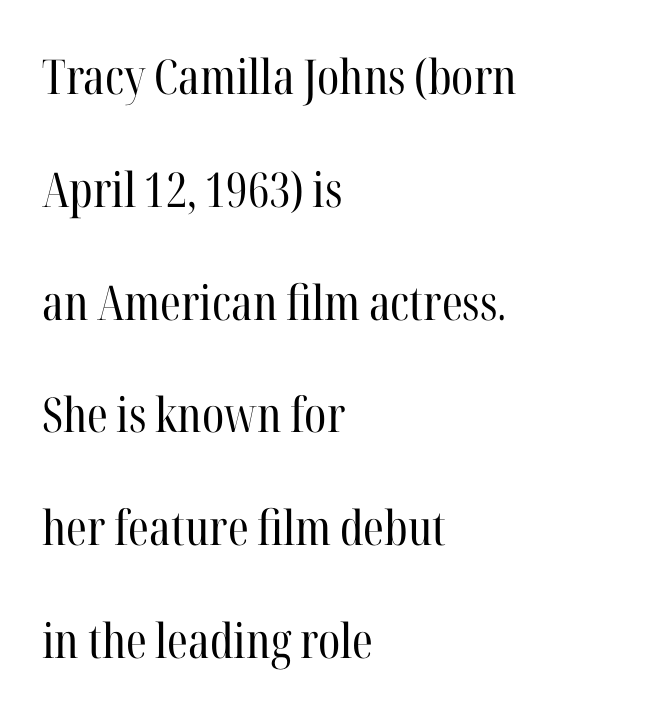
The type sits square on the baseline with zero lean. Notice the wide empty band between every row — that's loose leading. The zone under the glyphs is completely vacant. Weight: not bold — regular or lighter. The face used here is proportionally spaced, like ordinary book or web type. Font category for this specimen: serif.
